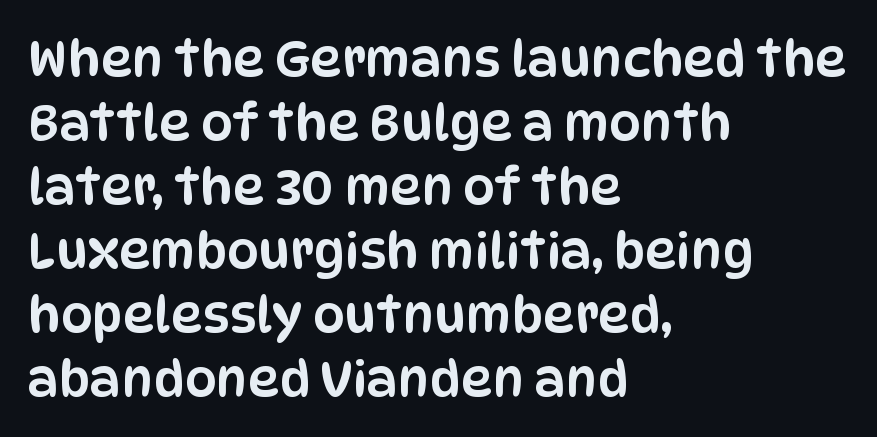
The image shows 50 px condensed sans-serif type, upright; set left-aligned, normal line spacing (1.28x), normal letter spacing, not underlined; low stroke contrast and a large x-height.
